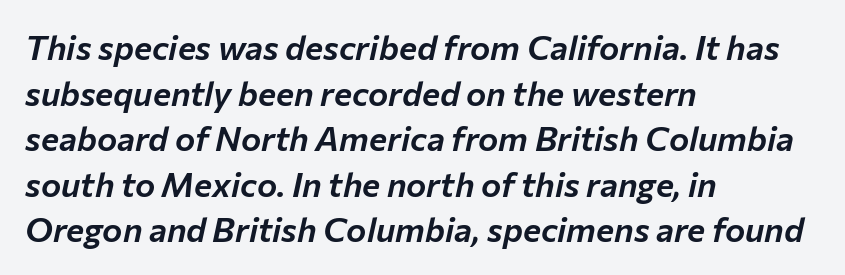
The image shows 34 px text type, italic (leaning right); set left-aligned, normal line spacing (1.34x), normal letter spacing, not underlined; low stroke contrast and a medium x-height.
